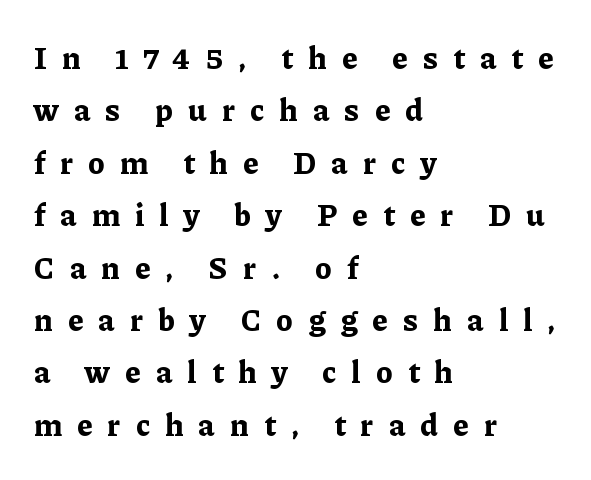
The image shows 31 px bold serif type, upright; set left-aligned, normal line spacing (1.69x), unusually wide letter spacing (+0.5 em), not underlined; low stroke contrast and a medium x-height.
